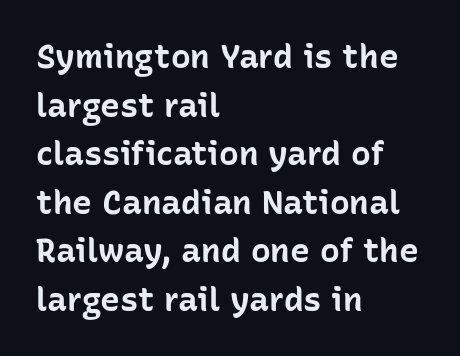
Q: Is the text bold? A: Yes.
Q: Is the text italic (slanted)? A: No, it is upright.
Q: Is the typeface a serif or a sans-serif typeface? A: Sans-serif.
Q: Is the text underlined? A: No.
Q: How is the paragraph aligned? A: Left-aligned.
Q: Is the spacing between letters normal or unusually wide? A: Normal.
Q: Is the spacing between lines tight, normal or loose? A: Normal.
Q: Width (condensed, normal, or wide)? A: Normal.
Q: Stroke contrast? A: Low.
Q: x-height? A: Medium.
Q: Monospaced? A: No.
